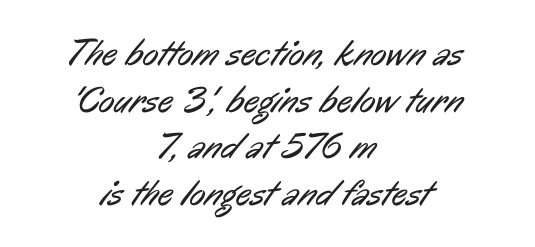
Q: Is the text bold? A: No.
Q: Is the typeface a serif or a sans-serif typeface? A: Sans-serif.
Q: Is the text underlined? A: No.
Q: How is the paragraph aligned? A: Centered.
Q: Is the spacing between letters normal or unusually wide? A: Normal.
Q: Is the spacing between lines tight, normal or loose? A: Normal.
Q: Width (condensed, normal, or wide)? A: Condensed.
Q: Stroke contrast? A: Low.
Q: x-height? A: Medium.
Q: Monospaced? A: No.
